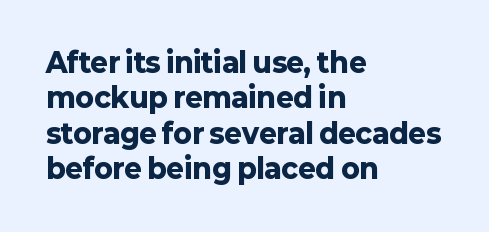
{"italic": "no", "bold": "yes", "underline": "no", "align": "left", "line_spacing": "normal", "line_spacing_ratio": 1.31, "letter_spacing": "normal", "letter_spacing_em": 0.0, "glyph_px": 27}
